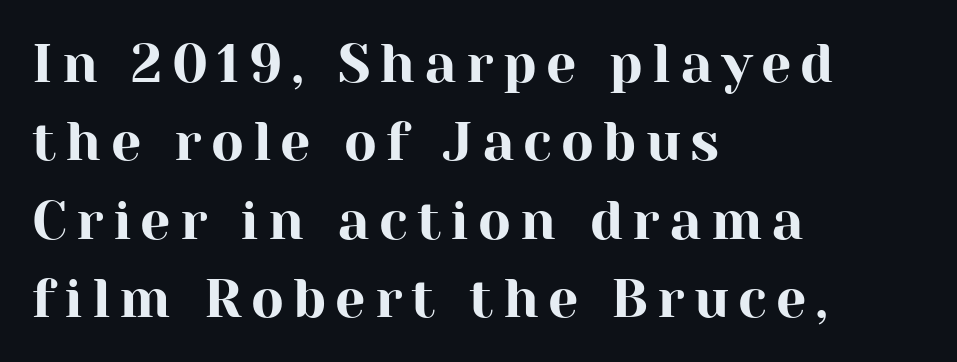
Q: Is the text italic (slanted)? A: No, it is upright.
Q: Is the typeface a serif or a sans-serif typeface? A: Serif.
Q: Is the text underlined? A: No.
Q: How is the paragraph aligned? A: Left-aligned.
Q: Is the spacing between lines tight, normal or loose? A: Normal.
Q: Width (condensed, normal, or wide)? A: Normal.
Q: Stroke contrast? A: High.
Q: x-height? A: Medium.
Q: Monospaced? A: No.
